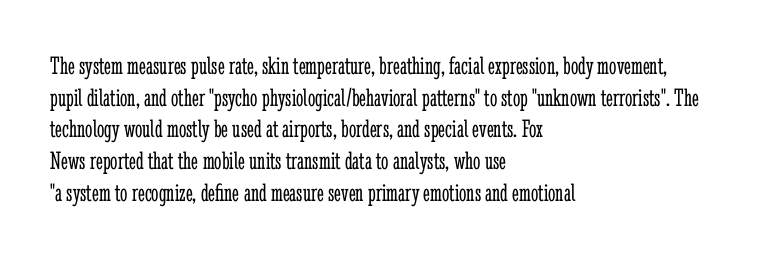
Q: Is the text bold? A: No.
Q: Is the text italic (slanted)? A: No, it is upright.
Q: Is the text underlined? A: No.
Q: How is the paragraph aligned? A: Left-aligned.
Q: Is the spacing between letters normal or unusually wide? A: Normal.
